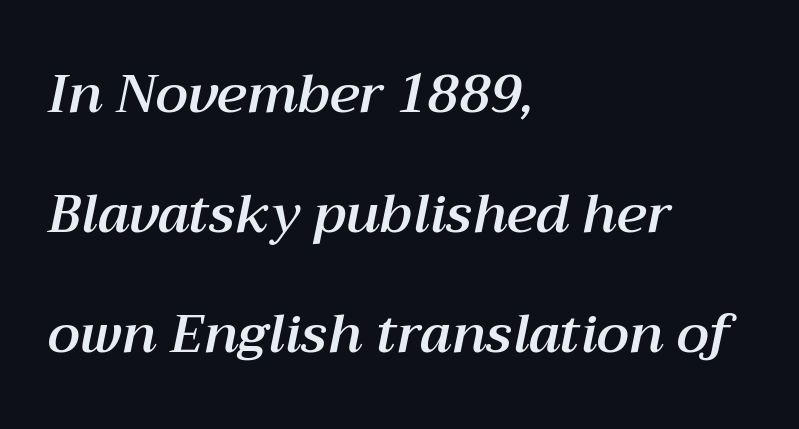
The image shows 53 px text type, italic (leaning right); set left-aligned, loose line spacing (2.26x), normal letter spacing, not underlined; medium stroke contrast and a medium x-height.
